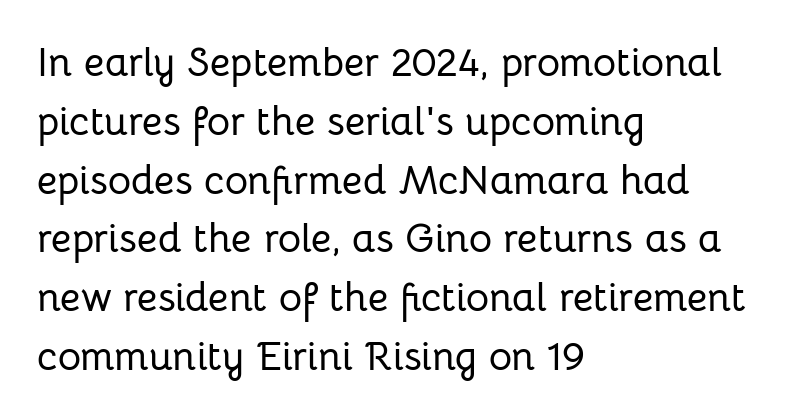
{"serif": "no", "italic": "no", "width": "normal", "stroke_contrast": "low", "x_height": "medium", "monospaced": "no", "underline": "no", "align": "left", "line_spacing": "normal", "line_spacing_ratio": 1.47, "letter_spacing": "normal", "letter_spacing_em": 0.0, "glyph_px": 40}
